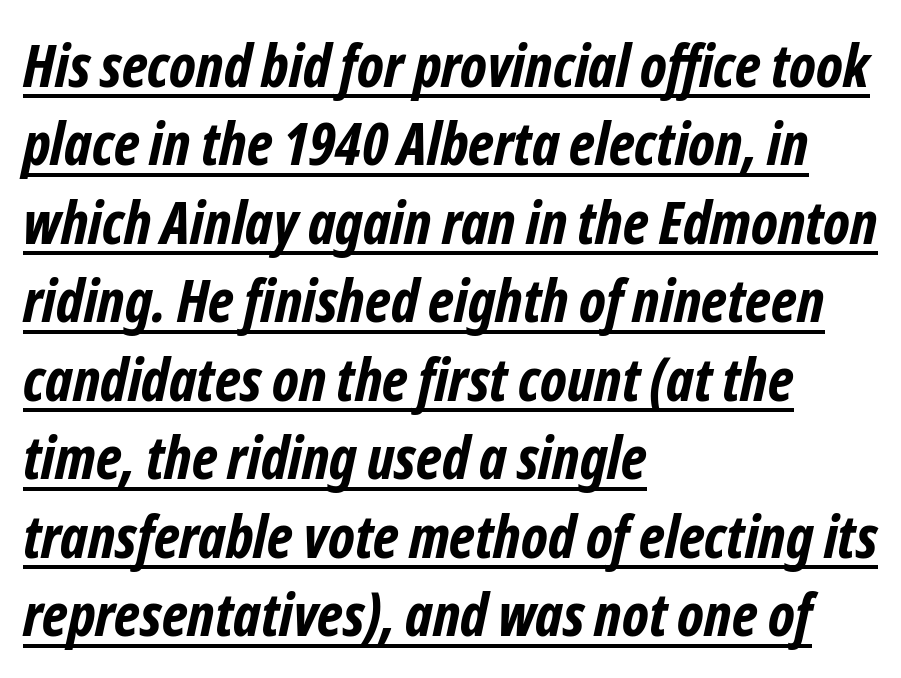
{"serif": "no", "bold": "yes", "weight": "bold", "width": "condensed", "stroke_contrast": "low", "x_height": "medium", "monospaced": "no", "underline": "yes", "align": "left", "line_spacing": "normal", "line_spacing_ratio": 1.33, "letter_spacing": "normal", "letter_spacing_em": 0.0, "glyph_px": 59}
